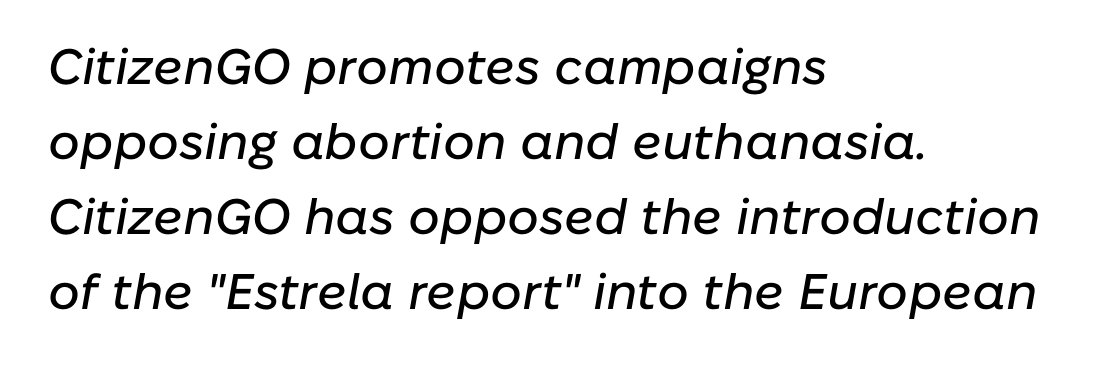
Here the designer chose a conventional face with non-uniform glyph widths. Honestly, the row spacing looks completely unremarkable. The area under the type is left untouched. Slant detected: the letters are inclined. Nothing unusual about the tracking: characters are spaced as the font intends. Casual observation: everything's shoved over to the left.
